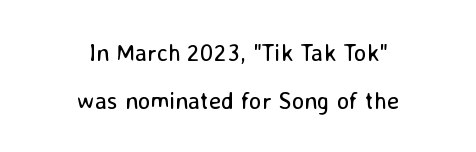
{"italic": "no", "bold": "no", "underline": "no", "align": "center", "line_spacing": "loose", "line_spacing_ratio": 1.99, "letter_spacing": "normal", "letter_spacing_em": 0.0, "glyph_px": 24}
